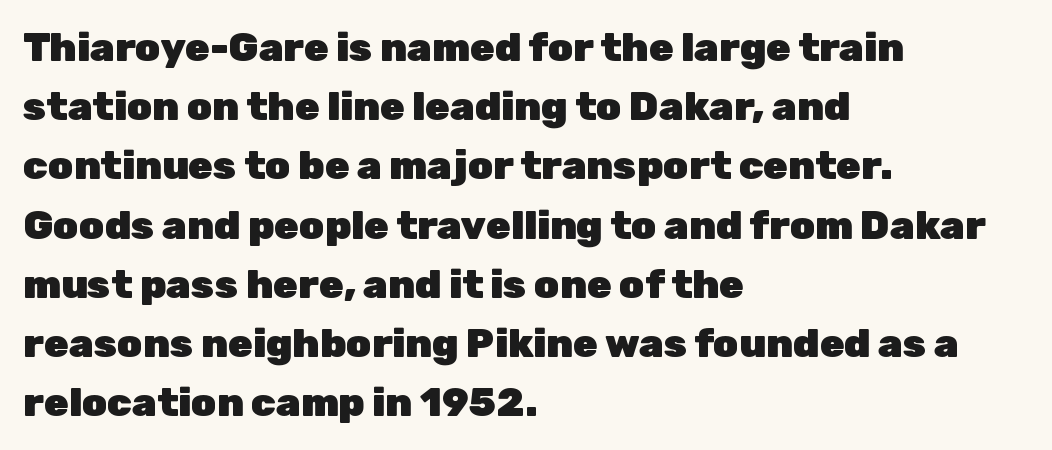
The image shows 40 px heavy sans-serif type, upright; set left-aligned, normal line spacing (1.48x), normal letter spacing, not underlined; low stroke contrast and a medium x-height.
